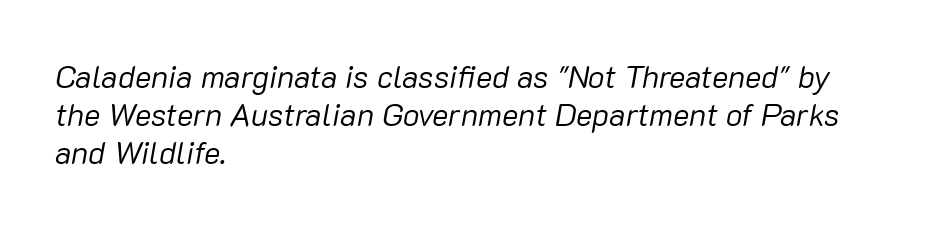
Q: Is the text bold? A: No.
Q: Is the text italic (slanted)? A: Yes, it leans right by about 10 degrees.
Q: Is the text underlined? A: No.
Q: How is the paragraph aligned? A: Left-aligned.
Q: Is the spacing between letters normal or unusually wide? A: Normal.
Q: Width (condensed, normal, or wide)? A: Normal.
Q: Stroke contrast? A: Low.
Q: x-height? A: Medium.
Q: Monospaced? A: No.
